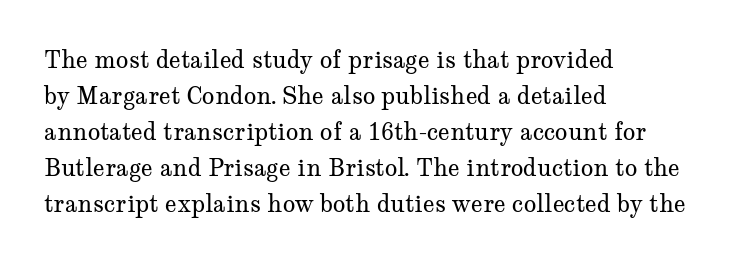
The image shows 23 px text type, upright; set left-aligned, normal line spacing (1.57x), normal letter spacing, not underlined.
